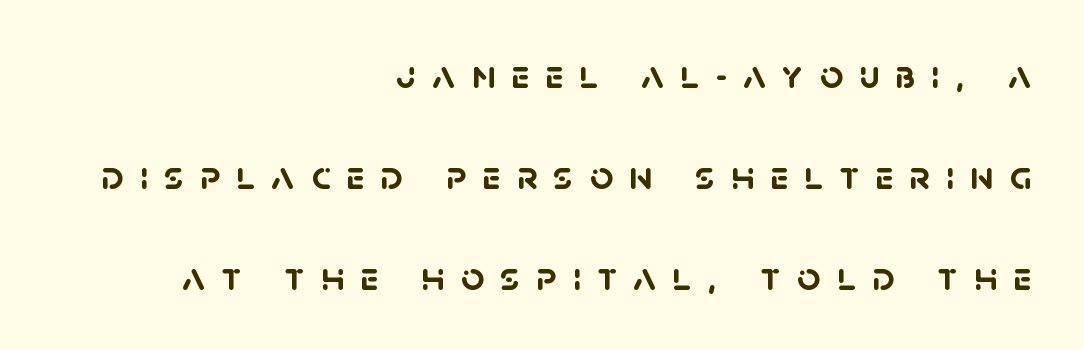
{"serif": "no", "bold": "yes", "weight": "semibold", "width": "normal", "stroke_contrast": "low", "x_height": "large", "monospaced": "no", "underline": "no", "align": "right", "line_spacing": "loose", "line_spacing_ratio": 2.46, "letter_spacing": "wide", "letter_spacing_em": 0.39, "glyph_px": 41}
